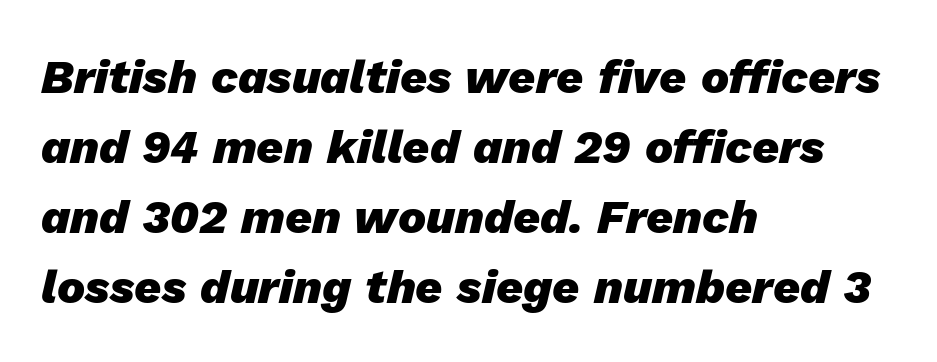
Q: Is the text bold? A: Yes.
Q: Is the text italic (slanted)? A: Yes, it leans right by about 13 degrees.
Q: Is the text underlined? A: No.
Q: How is the paragraph aligned? A: Left-aligned.
Q: Is the spacing between letters normal or unusually wide? A: Normal.
Q: Is the spacing between lines tight, normal or loose? A: Normal.
Q: Width (condensed, normal, or wide)? A: Normal.
Q: Stroke contrast? A: Low.
Q: x-height? A: Medium.
Q: Monospaced? A: No.
